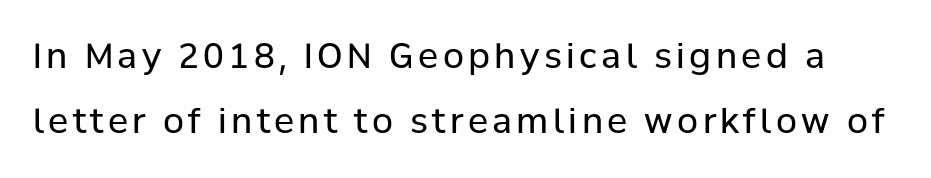
{"serif": "no", "italic": "no", "bold": "no", "weight": "regular", "width": "normal", "stroke_contrast": "low", "x_height": "medium", "monospaced": "no", "underline": "no", "line_spacing": "loose", "line_spacing_ratio": 1.92, "glyph_px": 34}
